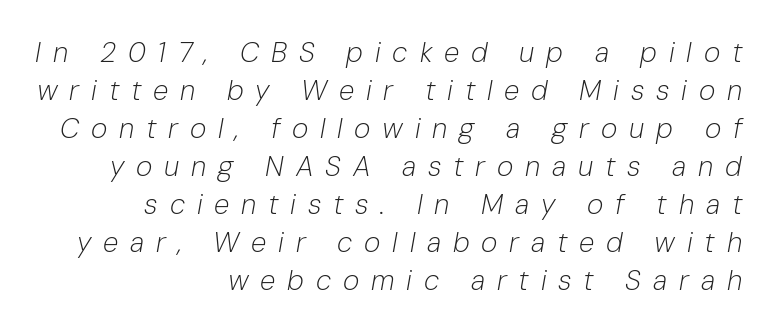
The face used here is proportionally spaced, like ordinary book or web type. Emphasis-style slanted type is in use. This sample is right-justified, so line beginnings fall wherever the words allow. The string is rendered with underlining switched off. What's the leading like? Ordinary, nothing unusual.
